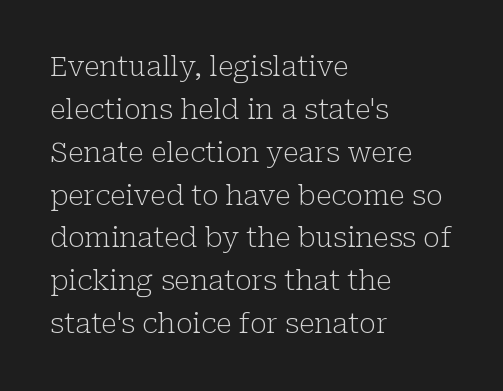
Q: Is the text bold? A: No.
Q: Is the text italic (slanted)? A: No, it is upright.
Q: Is the typeface a serif or a sans-serif typeface? A: Serif.
Q: Is the text underlined? A: No.
Q: How is the paragraph aligned? A: Left-aligned.
Q: Is the spacing between letters normal or unusually wide? A: Normal.
Q: Is the spacing between lines tight, normal or loose? A: Normal.
Q: Width (condensed, normal, or wide)? A: Normal.
Q: Stroke contrast? A: Low.
Q: x-height? A: Medium.
Q: Monospaced? A: No.
